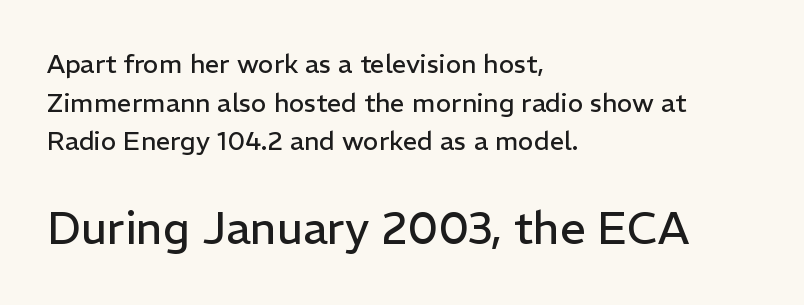
Q: Is the text bold? A: No.
Q: Is the text italic (slanted)? A: No, it is upright.
Q: Is the typeface a serif or a sans-serif typeface? A: Sans-serif.
Q: Is the text underlined? A: No.
Q: How is the paragraph aligned? A: Left-aligned.
Q: Is the spacing between letters normal or unusually wide? A: Normal.
Q: Is the spacing between lines tight, normal or loose? A: Normal.
Q: Which block of text is set in a larger size, the first (top) or the second (bottom)? A: The second (bottom) one.
Q: Width (condensed, normal, or wide)? A: Normal.
Q: Stroke contrast? A: Low.
Q: x-height? A: Medium.
Q: Monospaced? A: No.
